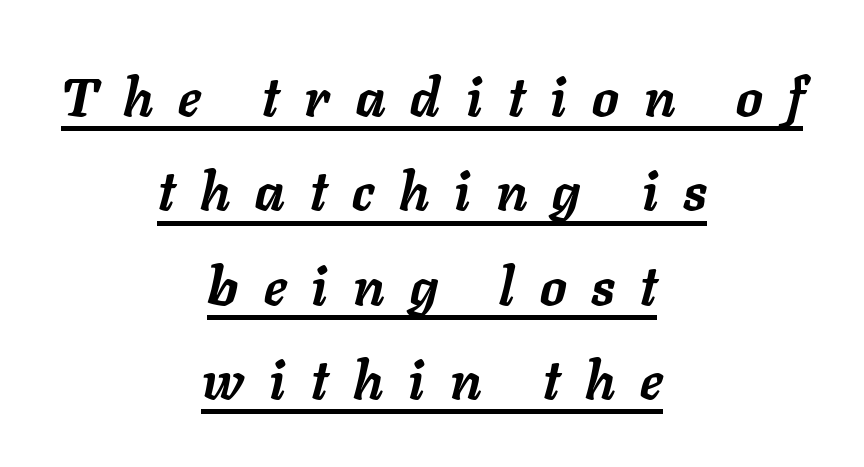
The image shows 53 px semibold type, italic (leaning right); set centered, line spacing 1.78x, unusually wide letter spacing (+0.48 em), underlined; low stroke contrast and a medium x-height.
